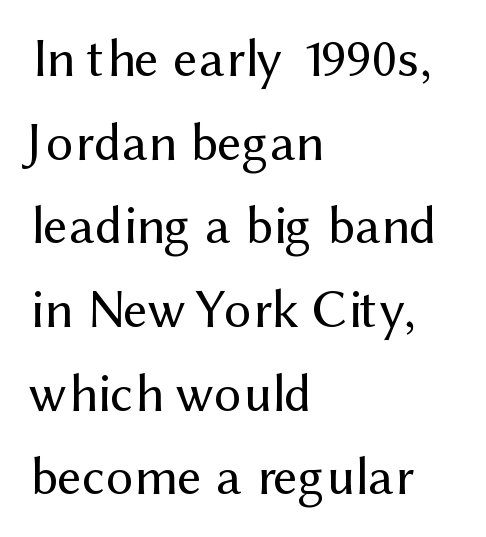
Q: Is the text bold? A: No.
Q: Is the text italic (slanted)? A: No, it is upright.
Q: Is the typeface a serif or a sans-serif typeface? A: Sans-serif.
Q: Is the text underlined? A: No.
Q: How is the paragraph aligned? A: Left-aligned.
Q: Is the spacing between letters normal or unusually wide? A: Normal.
Q: Is the spacing between lines tight, normal or loose? A: Normal.
Q: Width (condensed, normal, or wide)? A: Normal.
Q: Stroke contrast? A: Medium.
Q: x-height? A: Medium.
Q: Monospaced? A: No.
